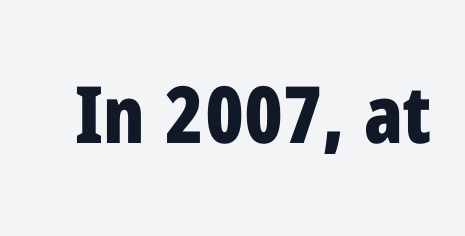
Q: Is the text bold? A: Yes.
Q: Is the text italic (slanted)? A: No, it is upright.
Q: Is the typeface a serif or a sans-serif typeface? A: Sans-serif.
Q: Is the text underlined? A: No.
Q: Is the spacing between letters normal or unusually wide? A: Normal.
Q: Width (condensed, normal, or wide)? A: Condensed.
Q: Stroke contrast? A: Low.
Q: x-height? A: Medium.
Q: Monospaced? A: No.
